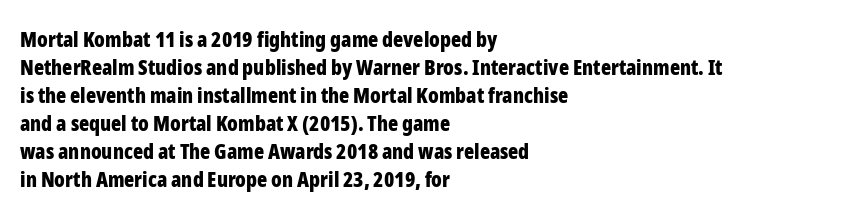
The image shows 21 px bold type, upright; set left-aligned, normal line spacing (1.33x), normal letter spacing, not underlined.
